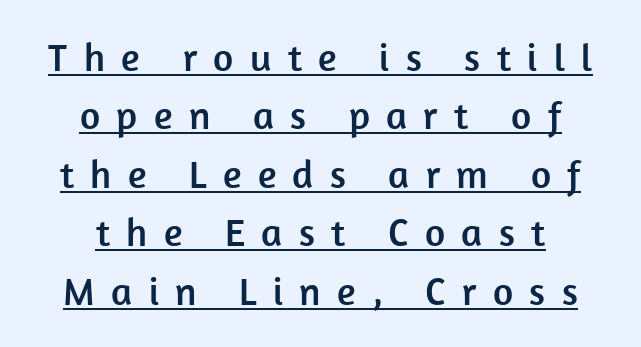
The image shows 39 px sans-serif type, upright; set centered, normal line spacing (1.5x), unusually wide letter spacing (+0.42 em), underlined; low stroke contrast and a medium x-height.
